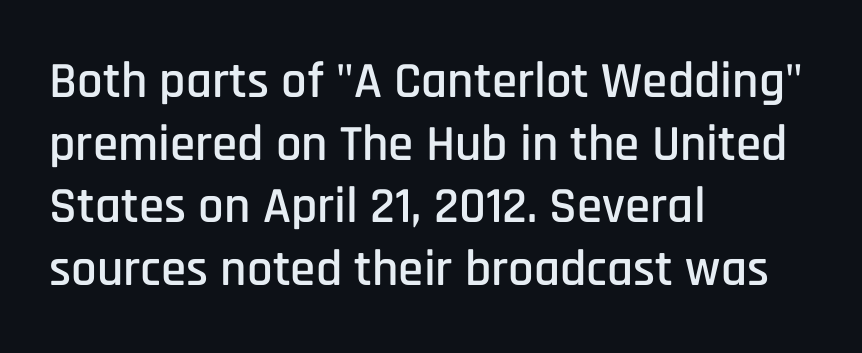
{"serif": "no", "italic": "no", "width": "condensed", "stroke_contrast": "low", "x_height": "large", "monospaced": "no", "underline": "no", "align": "left", "line_spacing_ratio": 1.23, "letter_spacing": "normal", "letter_spacing_em": 0.0, "glyph_px": 51}
